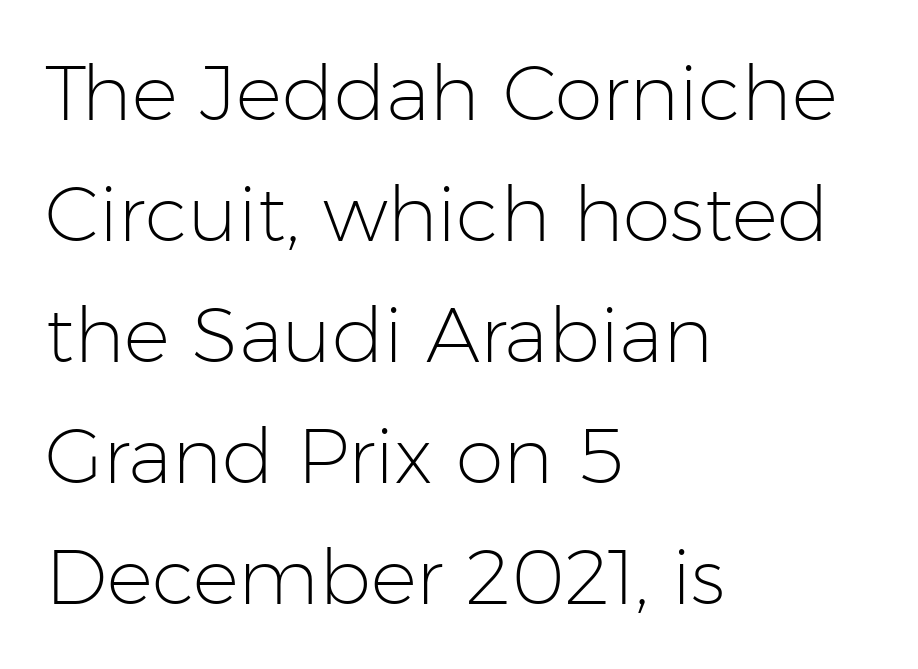
Q: Is the text bold? A: No.
Q: Is the text italic (slanted)? A: No, it is upright.
Q: Is the typeface a serif or a sans-serif typeface? A: Sans-serif.
Q: Is the text underlined? A: No.
Q: How is the paragraph aligned? A: Left-aligned.
Q: Is the spacing between letters normal or unusually wide? A: Normal.
Q: Is the spacing between lines tight, normal or loose? A: Normal.
Q: Width (condensed, normal, or wide)? A: Normal.
Q: Stroke contrast? A: Low.
Q: x-height? A: Medium.
Q: Monospaced? A: No.
